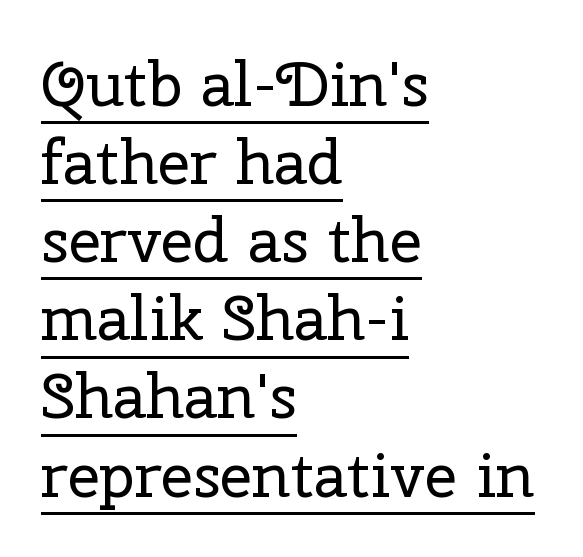
Each letter keeps its own natural width here, so spacing adapts to shape. Nothing unusual about the tracking: characters are spaced as the font intends. This sample carries an underscore along the baseline area. Ink coverage per letter is moderate at most.
